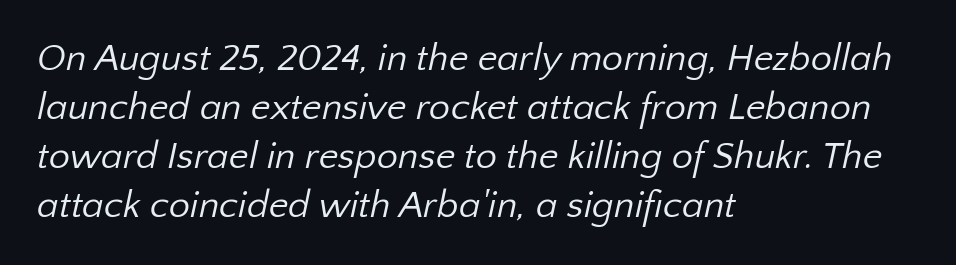
{"serif": "no", "bold": "no", "weight": "regular", "width": "normal", "stroke_contrast": "low", "x_height": "medium", "monospaced": "no", "underline": "no", "align": "left", "line_spacing": "normal", "line_spacing_ratio": 1.29, "letter_spacing": "normal", "letter_spacing_em": 0.0, "glyph_px": 38}
